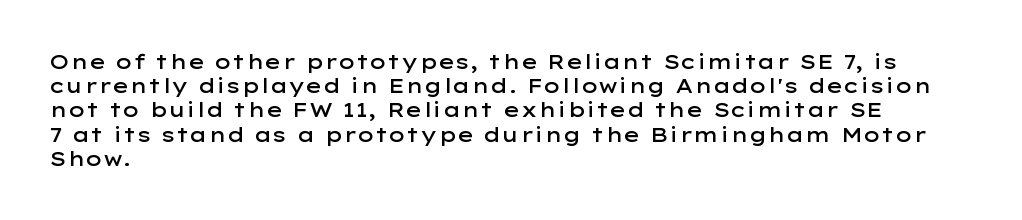
The image shows 20 px text type, upright; set left-aligned, line spacing 1.21x, normal letter spacing, not underlined.
